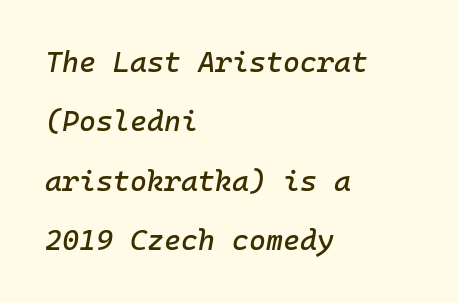
{"italic": "yes", "lean": "right", "slant_degrees": 10, "width": "normal", "stroke_contrast": "low", "x_height": "medium", "underline": "no", "align": "left", "line_spacing": "loose", "line_spacing_ratio": 2.05, "letter_spacing": "normal", "letter_spacing_em": 0.0, "glyph_px": 29}
